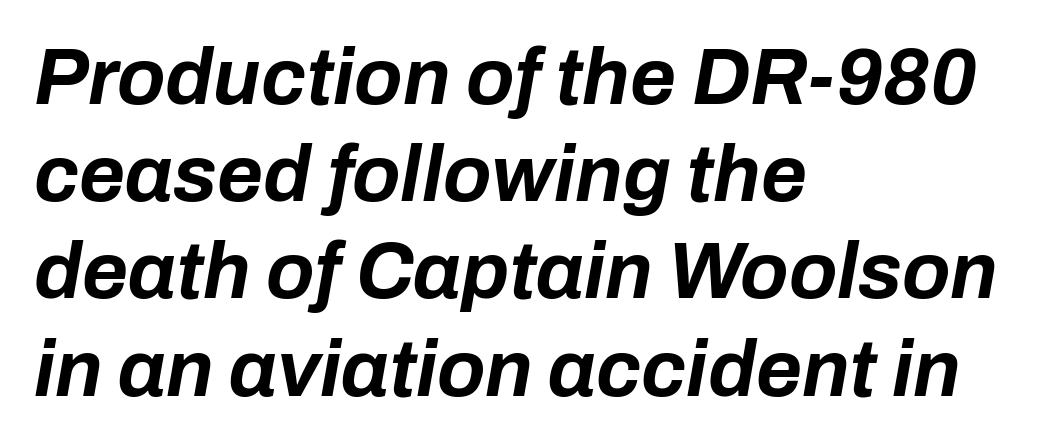
The image shows 79 px bold type, italic (leaning right); set left-aligned, line spacing 1.23x, normal letter spacing, not underlined; low stroke contrast and a medium x-height.
